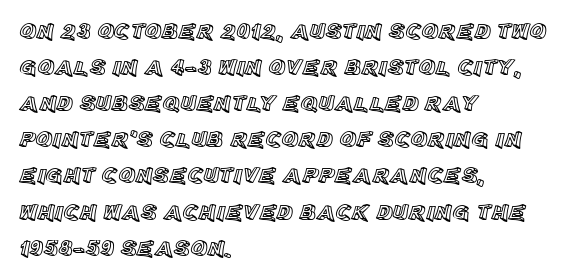
The image shows 23 px text type; set left-aligned, normal line spacing (1.57x), normal letter spacing, not underlined.
